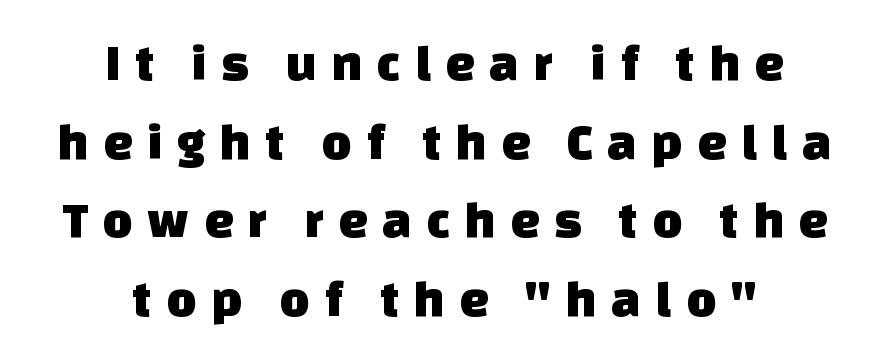
The image shows 52 px sans-serif type; set centered, normal line spacing (1.51x), unusually wide letter spacing (+0.28 em), not underlined; low stroke contrast and a large x-height.
